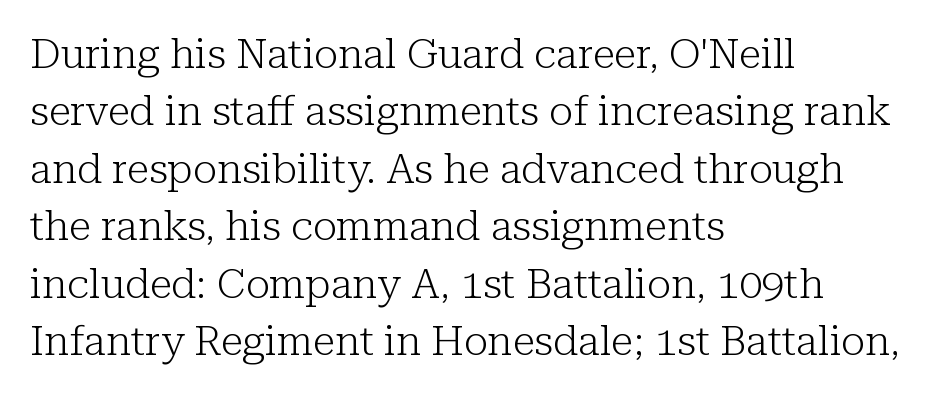
{"serif": "yes", "italic": "no", "bold": "no", "weight": "light", "width": "normal", "stroke_contrast": "low", "x_height": "medium", "monospaced": "no", "underline": "no", "align": "left", "line_spacing": "normal", "line_spacing_ratio": 1.4, "letter_spacing": "normal", "letter_spacing_em": 0.0, "glyph_px": 41}
